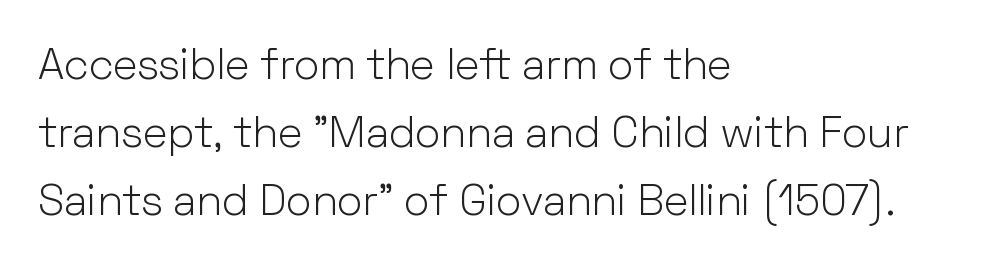
Q: Is the text bold? A: No.
Q: Is the text italic (slanted)? A: No, it is upright.
Q: Is the typeface a serif or a sans-serif typeface? A: Sans-serif.
Q: Is the text underlined? A: No.
Q: How is the paragraph aligned? A: Left-aligned.
Q: Is the spacing between letters normal or unusually wide? A: Normal.
Q: Is the spacing between lines tight, normal or loose? A: Normal.
Q: Width (condensed, normal, or wide)? A: Normal.
Q: Stroke contrast? A: Low.
Q: x-height? A: Medium.
Q: Monospaced? A: No.
